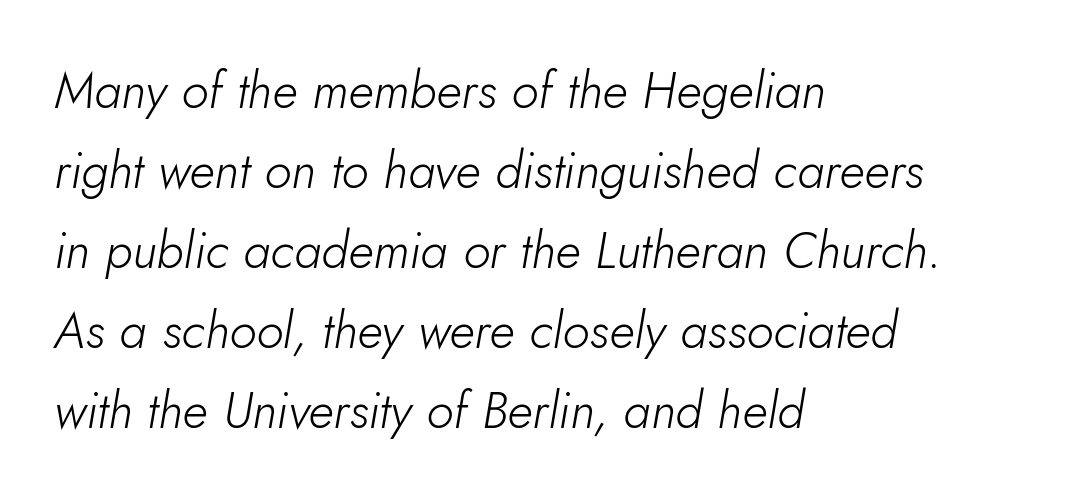
Q: Is the text bold? A: No.
Q: Is the text italic (slanted)? A: Yes, it leans right by about 5 degrees.
Q: Is the text underlined? A: No.
Q: How is the paragraph aligned? A: Left-aligned.
Q: Is the spacing between letters normal or unusually wide? A: Normal.
Q: Is the spacing between lines tight, normal or loose? A: Normal.
Q: Width (condensed, normal, or wide)? A: Normal.
Q: Stroke contrast? A: Low.
Q: x-height? A: Small.
Q: Monospaced? A: No.
